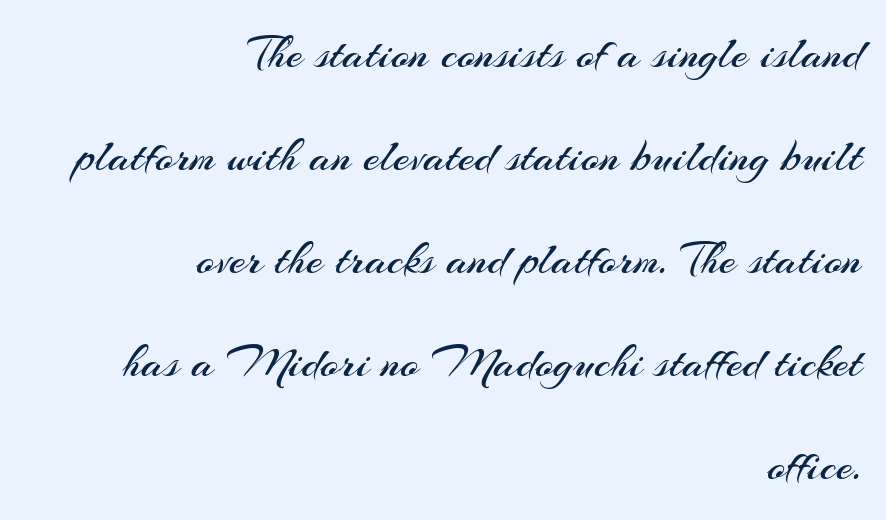
{"serif": "no", "bold": "no", "weight": "regular", "width": "normal", "stroke_contrast": "medium", "x_height": "small", "monospaced": "no", "underline": "no", "align": "right", "line_spacing": "loose", "line_spacing_ratio": 2.19, "letter_spacing": "normal", "letter_spacing_em": 0.0, "glyph_px": 47}
